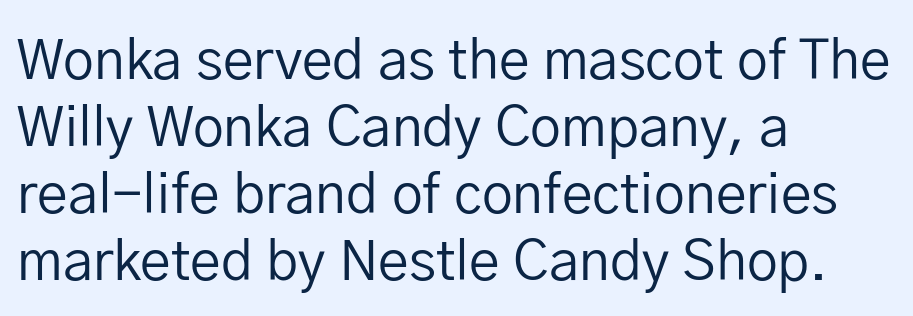
{"serif": "no", "italic": "no", "bold": "no", "weight": "regular", "width": "normal", "stroke_contrast": "low", "x_height": "medium", "monospaced": "no", "underline": "no", "align": "left", "line_spacing_ratio": 1.22, "letter_spacing": "normal", "letter_spacing_em": 0.0, "glyph_px": 55}
